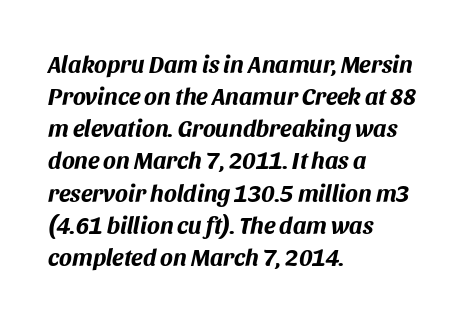
Words float on clear page, feet unadorned. The whole block is typeset with a tilt. Short and long lines alike share a common starting point at left. The letters are bold, with thick, heavy strokes.
